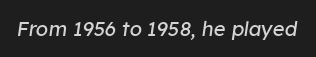
Q: Is the text bold? A: No.
Q: Is the text italic (slanted)? A: Yes, it leans right by about 8 degrees.
Q: Is the text underlined? A: No.
Q: Is the spacing between letters normal or unusually wide? A: Normal.
